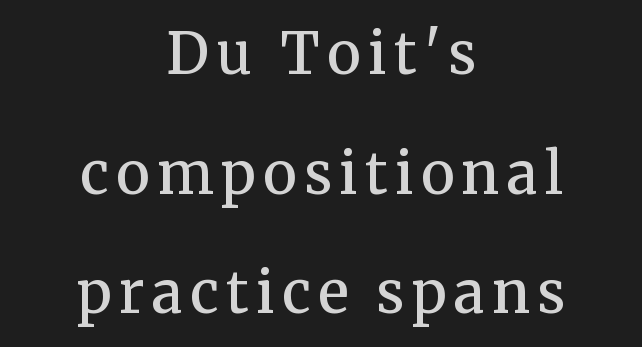
The image shows 57 px semibold serif type, upright; set centered, loose line spacing (2.1x), not underlined; medium stroke contrast and a medium x-height.
